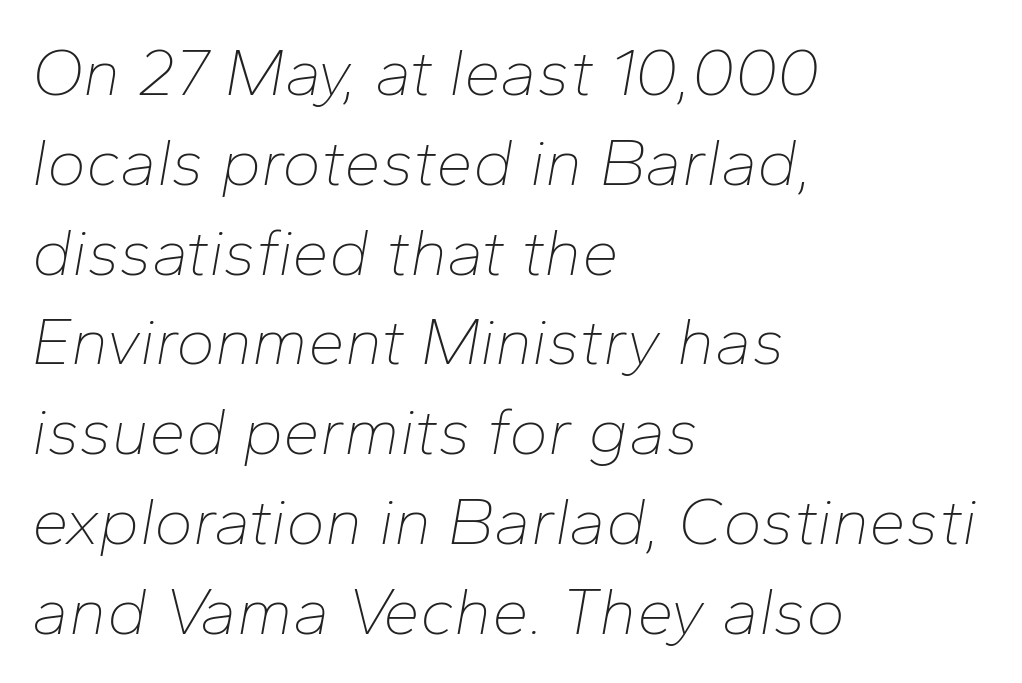
The image shows 66 px thin type, italic (leaning right); set left-aligned, normal line spacing (1.36x), normal letter spacing, not underlined; low stroke contrast and a medium x-height.
